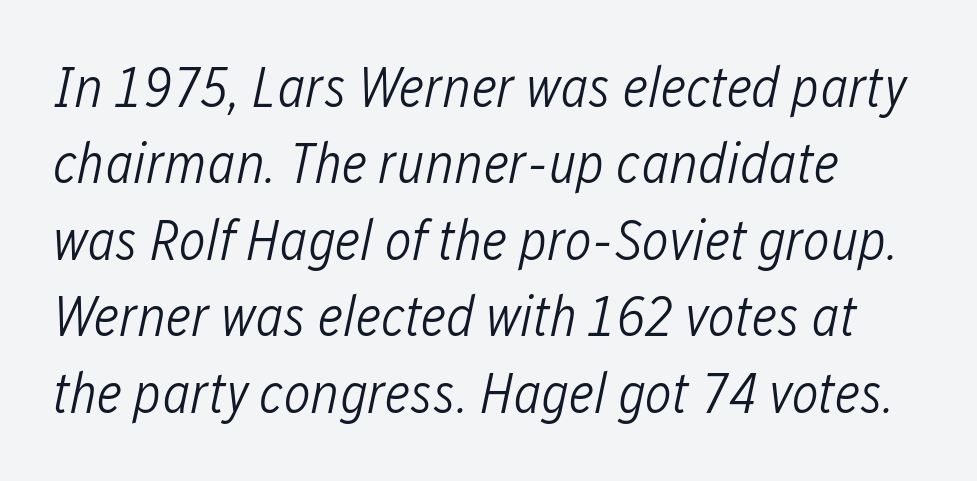
{"italic": "yes", "lean": "right", "slant_degrees": 12, "bold": "no", "weight": "light", "width": "condensed", "stroke_contrast": "low", "x_height": "medium", "monospaced": "no", "underline": "no", "line_spacing": "normal", "line_spacing_ratio": 1.34, "letter_spacing": "normal", "letter_spacing_em": 0.0, "glyph_px": 57}
